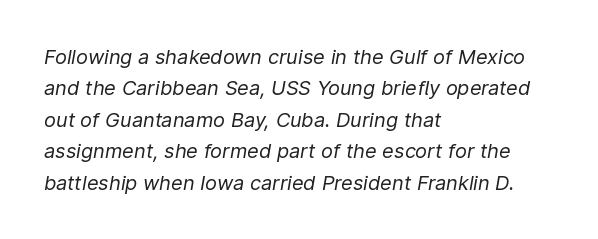
Q: Is the text bold? A: No.
Q: Is the text italic (slanted)? A: Yes, it leans right by about 9 degrees.
Q: Is the text underlined? A: No.
Q: How is the paragraph aligned? A: Left-aligned.
Q: Is the spacing between letters normal or unusually wide? A: Normal.
Q: Is the spacing between lines tight, normal or loose? A: Normal.
